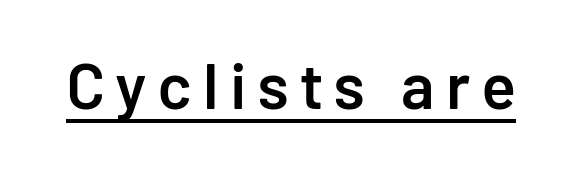
Q: Is the text bold? A: Semi-bold.
Q: Is the text italic (slanted)? A: No, it is upright.
Q: Is the typeface a serif or a sans-serif typeface? A: Sans-serif.
Q: Is the text underlined? A: Yes.
Q: Width (condensed, normal, or wide)? A: Normal.
Q: Stroke contrast? A: Low.
Q: x-height? A: Medium.
Q: Monospaced? A: No.
